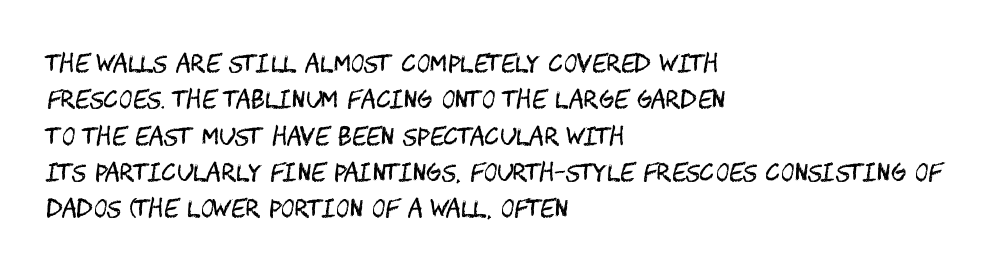
Q: Is the text bold? A: No.
Q: Is the text italic (slanted)? A: No, it is upright.
Q: Is the text underlined? A: No.
Q: How is the paragraph aligned? A: Left-aligned.
Q: Is the spacing between letters normal or unusually wide? A: Normal.
Q: Is the spacing between lines tight, normal or loose? A: Normal.
